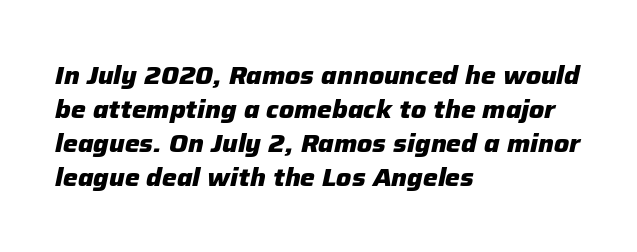
Q: Is the text bold? A: Yes.
Q: Is the text italic (slanted)? A: Yes, it leans right by about 12 degrees.
Q: Is the text underlined? A: No.
Q: How is the paragraph aligned? A: Left-aligned.
Q: Is the spacing between letters normal or unusually wide? A: Normal.
Q: Is the spacing between lines tight, normal or loose? A: Normal.
